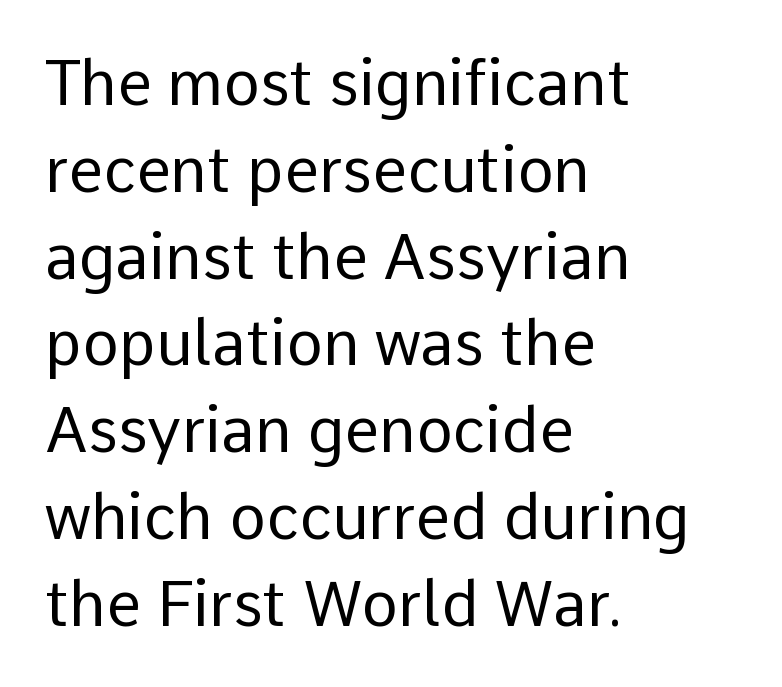
{"serif": "no", "italic": "no", "bold": "no", "weight": "regular", "width": "normal", "stroke_contrast": "low", "x_height": "medium", "monospaced": "no", "underline": "no", "align": "left", "line_spacing": "normal", "line_spacing_ratio": 1.4, "letter_spacing": "normal", "letter_spacing_em": 0.0, "glyph_px": 62}
